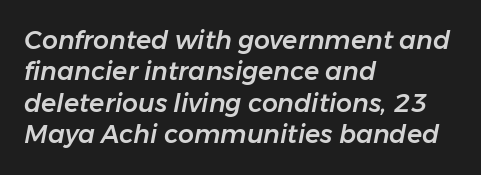
Q: Is the text italic (slanted)? A: Yes, it leans right by about 11 degrees.
Q: Is the text underlined? A: No.
Q: How is the paragraph aligned? A: Left-aligned.
Q: Is the spacing between letters normal or unusually wide? A: Normal.
Q: Is the spacing between lines tight, normal or loose? A: Normal.
